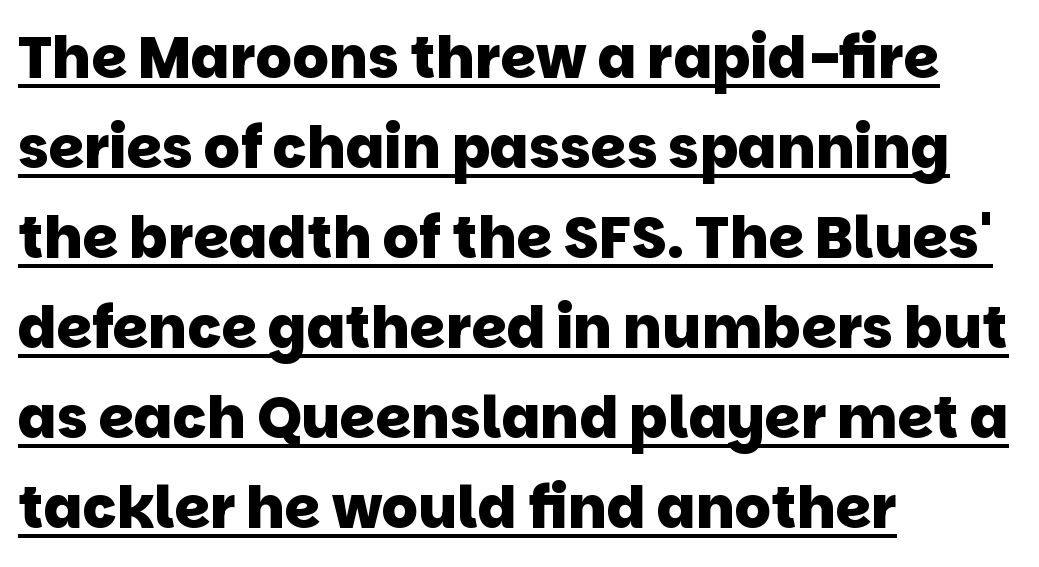
Q: Is the text bold? A: Yes.
Q: Is the typeface a serif or a sans-serif typeface? A: Sans-serif.
Q: Is the text underlined? A: Yes.
Q: How is the paragraph aligned? A: Left-aligned.
Q: Is the spacing between letters normal or unusually wide? A: Normal.
Q: Is the spacing between lines tight, normal or loose? A: Normal.
Q: Width (condensed, normal, or wide)? A: Normal.
Q: Stroke contrast? A: Low.
Q: x-height? A: Large.
Q: Monospaced? A: No.
